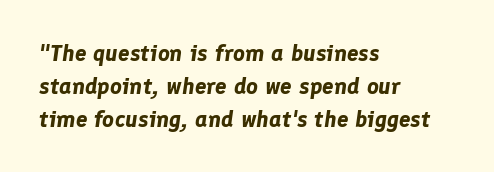
The image shows 23 px bold type, italic (leaning right); set left-aligned, normal line spacing (1.43x), normal letter spacing, not underlined.
